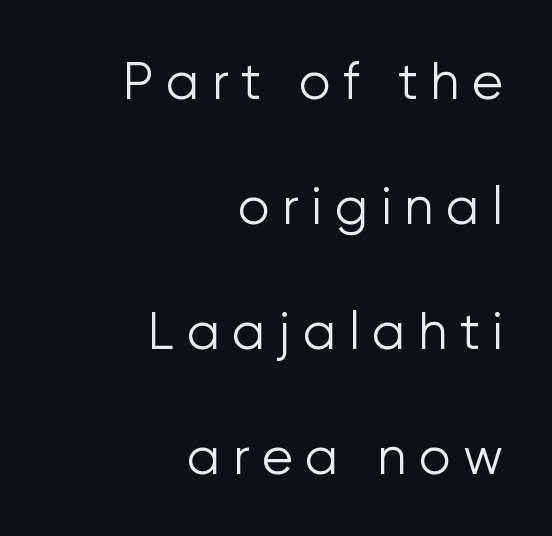
The image shows 51 px light sans-serif type, upright; set right-aligned, loose line spacing (2.45x), unusually wide letter spacing (+0.24 em), not underlined; low stroke contrast and a medium x-height.
